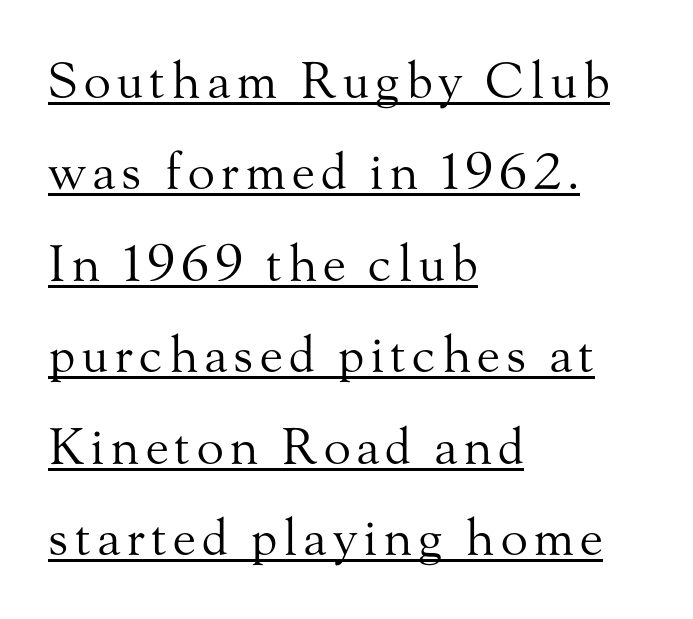
Weight class: somewhere from thin through regular. Left-aligned paragraph, ragged on the right. A typographer would call this underscored text. The font's upright variant was chosen for this text. Unlike a clean sans, this face finishes its strokes with serifs. Character widths vary here, with narrow letters taking less room than wide ones.
